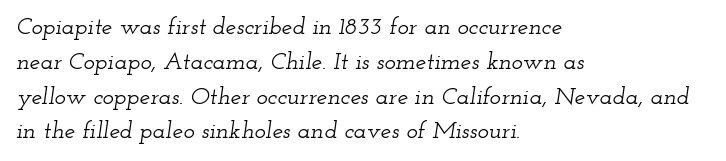
{"italic": "yes", "lean": "right", "slant_degrees": 12, "underline": "no", "align": "left", "line_spacing": "normal", "line_spacing_ratio": 1.45, "letter_spacing": "normal", "letter_spacing_em": 0.0, "glyph_px": 24}
